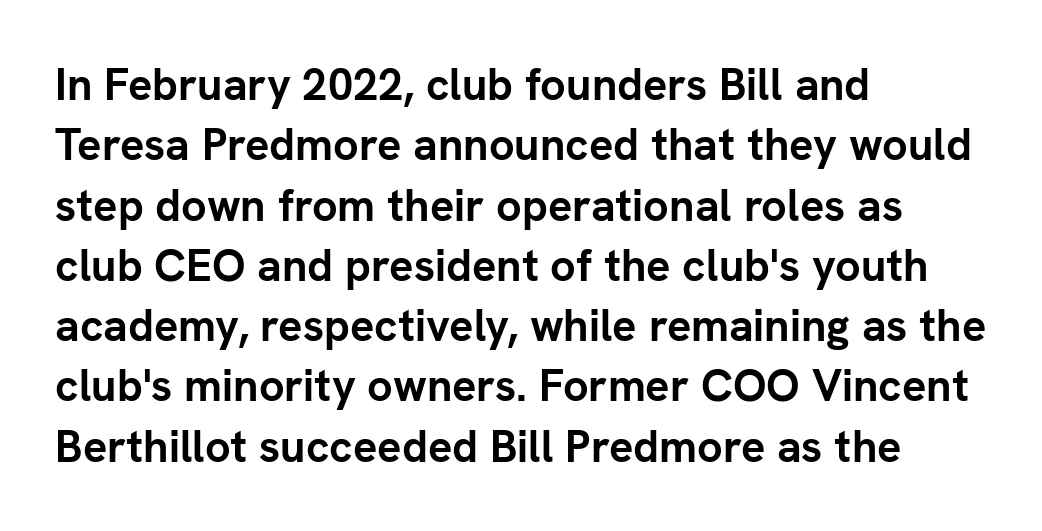
Q: Is the text bold? A: Yes.
Q: Is the text italic (slanted)? A: No, it is upright.
Q: Is the typeface a serif or a sans-serif typeface? A: Sans-serif.
Q: Is the text underlined? A: No.
Q: How is the paragraph aligned? A: Left-aligned.
Q: Is the spacing between letters normal or unusually wide? A: Normal.
Q: Is the spacing between lines tight, normal or loose? A: Normal.
Q: Width (condensed, normal, or wide)? A: Normal.
Q: Stroke contrast? A: Low.
Q: x-height? A: Medium.
Q: Monospaced? A: No.
